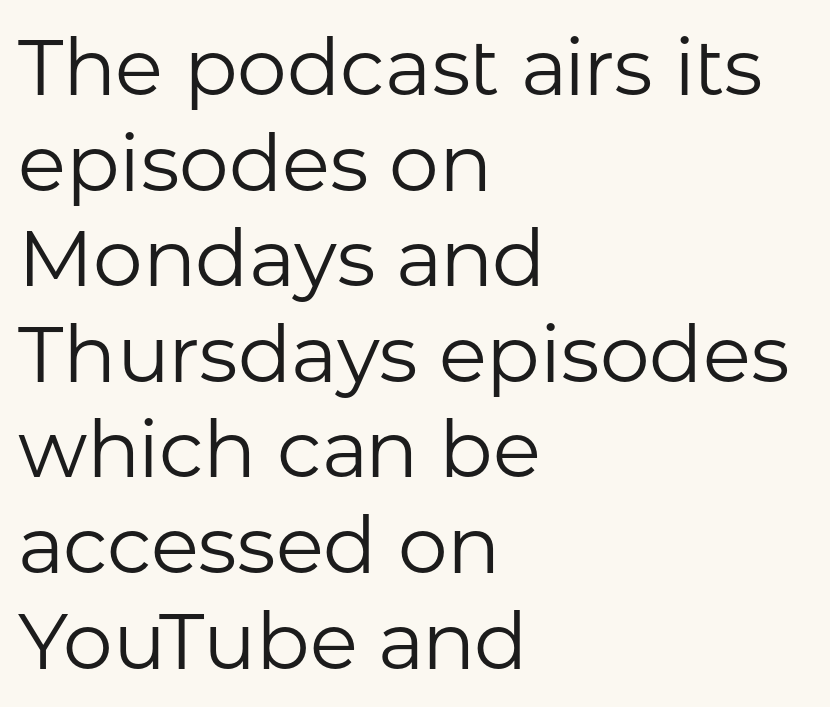
This rendering employs a face without finishing strokes, i.e., a sans-serif. Words appear dense and cohesive because spacing is normal. These lines were composed using upright roman letters. Spacing verdict: proportional, widths tailored to each character.
